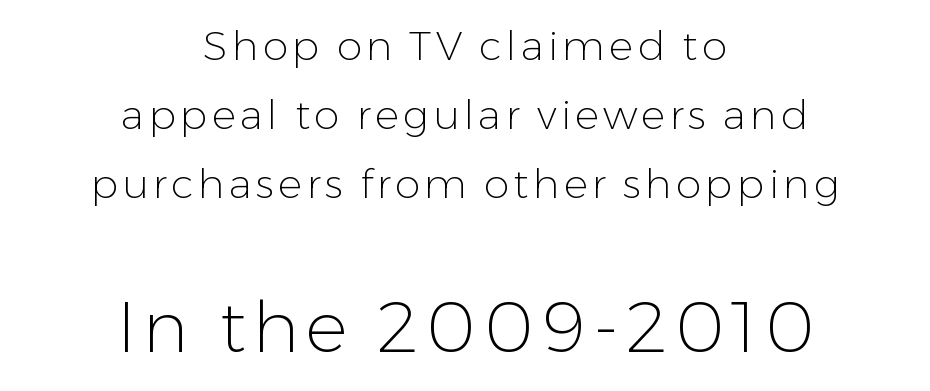
The image shows 71 px light sans-serif type, upright; set centered, normal line spacing (1.68x), not underlined; the second (bottom) block is 1.73x larger; low stroke contrast and a medium x-height.
